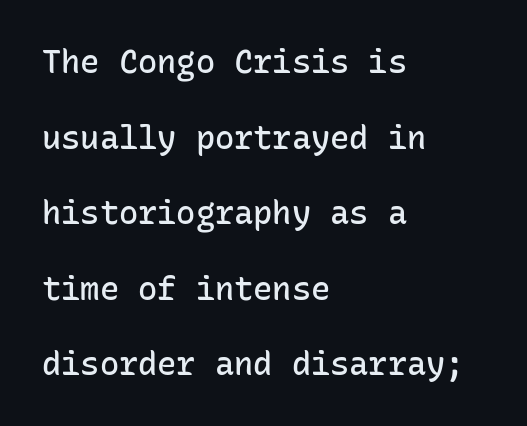
Q: Is the text bold? A: Semi-bold.
Q: Is the text italic (slanted)? A: No, it is upright.
Q: Is the typeface a serif or a sans-serif typeface? A: Sans-serif.
Q: Is the text underlined? A: No.
Q: How is the paragraph aligned? A: Left-aligned.
Q: Is the spacing between letters normal or unusually wide? A: Normal.
Q: Is the spacing between lines tight, normal or loose? A: Loose.
Q: Width (condensed, normal, or wide)? A: Normal.
Q: Stroke contrast? A: Low.
Q: x-height? A: Medium.
Q: Monospaced? A: Yes.
